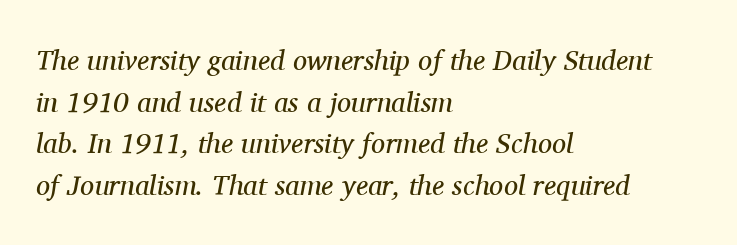
Q: Is the text bold? A: No.
Q: Is the text italic (slanted)? A: Yes, it leans right by about 11 degrees.
Q: Is the typeface a serif or a sans-serif typeface? A: Serif.
Q: Is the text underlined? A: No.
Q: How is the paragraph aligned? A: Left-aligned.
Q: Is the spacing between letters normal or unusually wide? A: Normal.
Q: Is the spacing between lines tight, normal or loose? A: Normal.
Q: Width (condensed, normal, or wide)? A: Normal.
Q: Stroke contrast? A: Medium.
Q: x-height? A: Medium.
Q: Monospaced? A: No.
